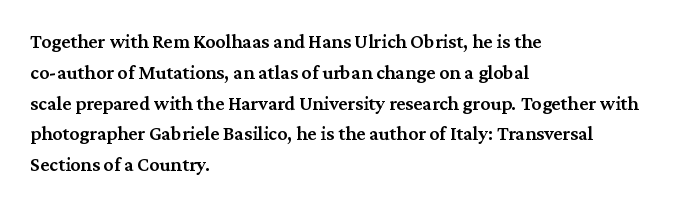
{"italic": "no", "bold": "semi", "underline": "no", "align": "left", "line_spacing": "normal", "line_spacing_ratio": 1.54, "letter_spacing": "normal", "letter_spacing_em": 0.0, "glyph_px": 20}
